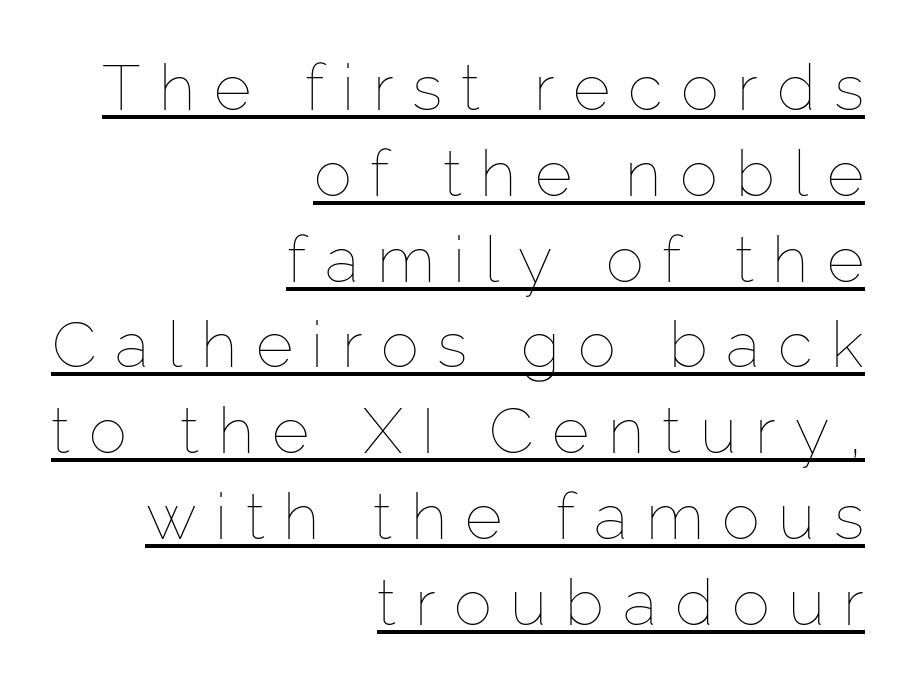
{"italic": "no", "bold": "no", "weight": "thin", "width": "normal", "stroke_contrast": "low", "x_height": "medium", "monospaced": "no", "underline": "yes", "align": "right", "line_spacing": "normal", "line_spacing_ratio": 1.34, "letter_spacing": "wide", "letter_spacing_em": 0.29, "glyph_px": 64}
